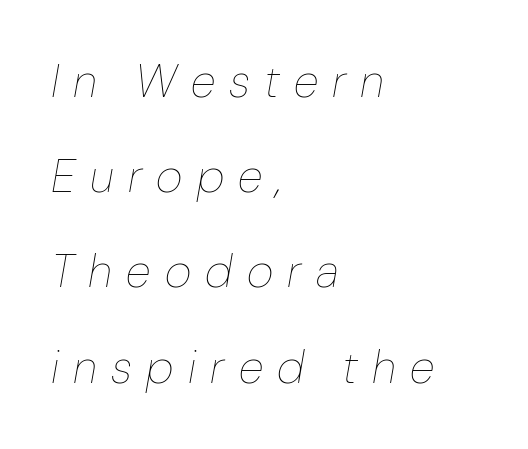
Honestly, the letter spacing is so wide it's the main thing you notice. The rendering uses a large line-height, opening up the rows. There's an unmistakable incline to the writing here. This sample has the flowing, uneven cadence of proportional lettering. Vertical stems look standard width or narrower in stroke. Teacher's note: observe the even left margin — that is flush-left alignment.
